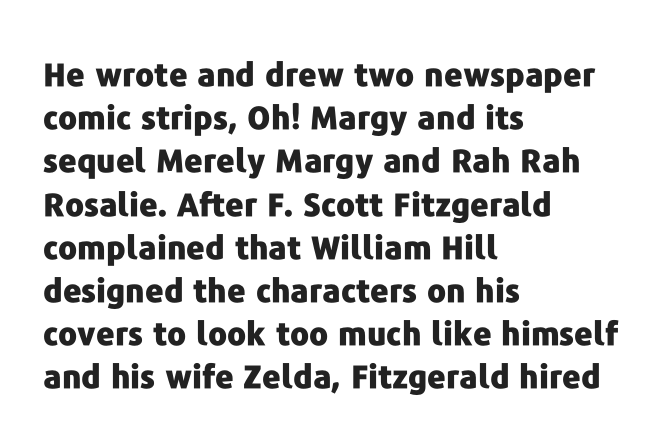
Short and long lines alike share a common starting point at left. This rendering leaves character spacing at its baseline value. Looks like regular typesetting: each glyph gets only the width it needs. The characters display no serif detailing; their extremities are plain. Do the letters lean? They stand straight.
